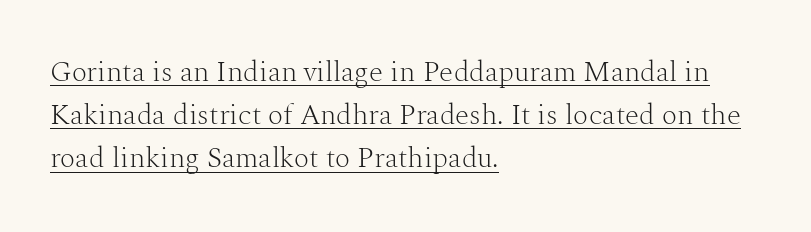
Every stem runs plumb, perpendicular to the baseline. Looks like regular typesetting: each glyph gets only the width it needs. The passage shown is typeset with a serif family. Honestly, the underline is the first thing you notice here. The lines sit at an ordinary, default distance from one another. The paragraph has a hard left edge and a soft right edge.
